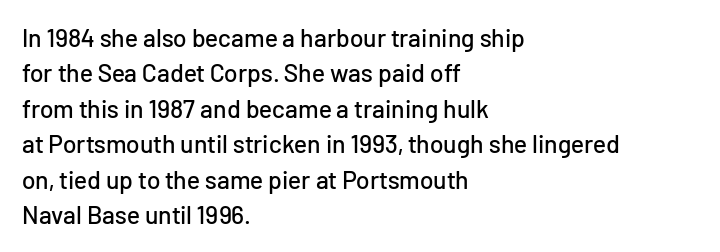
Q: Is the text italic (slanted)? A: No, it is upright.
Q: Is the text underlined? A: No.
Q: How is the paragraph aligned? A: Left-aligned.
Q: Is the spacing between letters normal or unusually wide? A: Normal.
Q: Is the spacing between lines tight, normal or loose? A: Normal.
